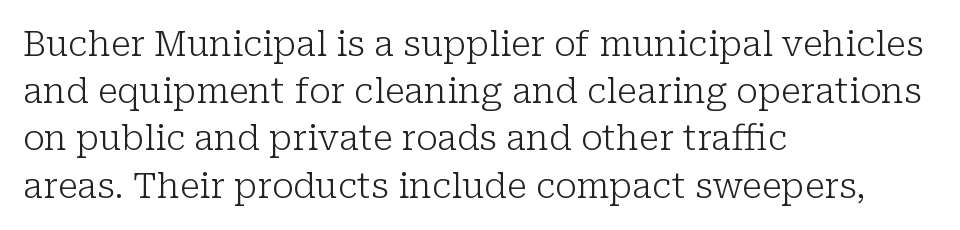
{"serif": "yes", "italic": "no", "bold": "no", "weight": "light", "width": "normal", "stroke_contrast": "low", "x_height": "medium", "monospaced": "no", "underline": "no", "align": "left", "line_spacing": "normal", "line_spacing_ratio": 1.35, "letter_spacing": "normal", "letter_spacing_em": 0.0, "glyph_px": 35}
